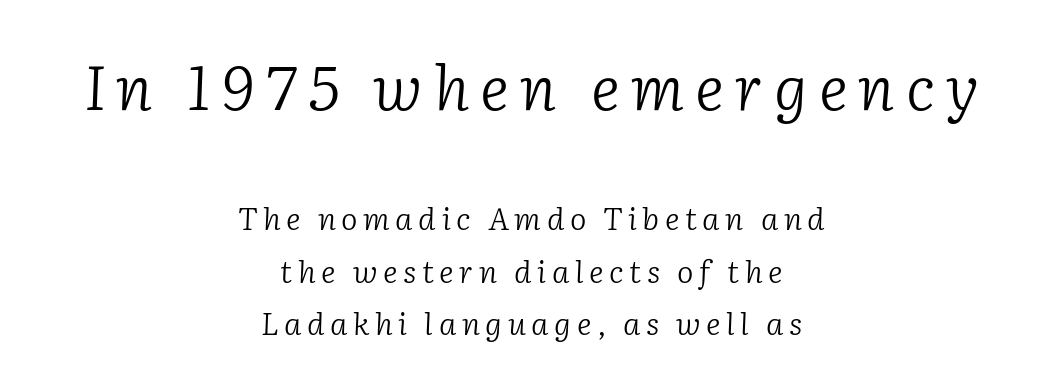
{"serif": "yes", "italic": "yes", "lean": "right", "slant_degrees": 2, "bold": "no", "weight": "light", "width": "normal", "stroke_contrast": "low", "x_height": "medium", "monospaced": "no", "underline": "no", "align": "center", "line_spacing": "normal", "line_spacing_ratio": 1.7, "larger_block": "first", "size_ratio": 2.0, "glyph_px": 62}
